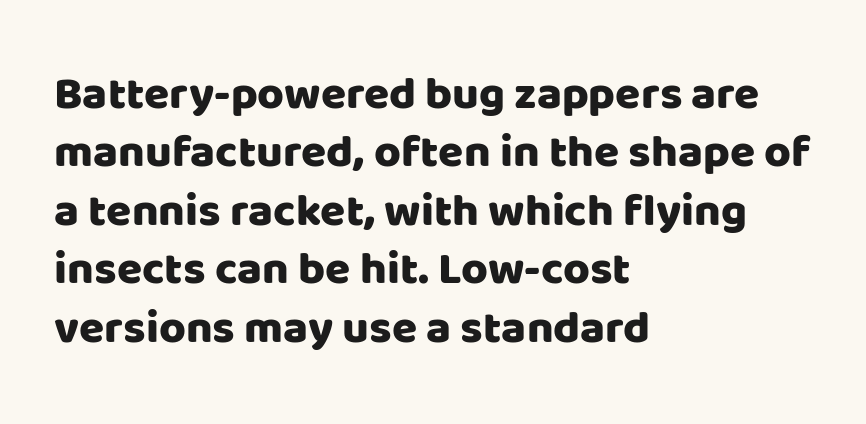
{"serif": "no", "italic": "no", "width": "normal", "stroke_contrast": "low", "x_height": "large", "monospaced": "no", "underline": "no", "align": "left", "line_spacing": "normal", "line_spacing_ratio": 1.27, "letter_spacing": "normal", "letter_spacing_em": 0.0, "glyph_px": 46}
